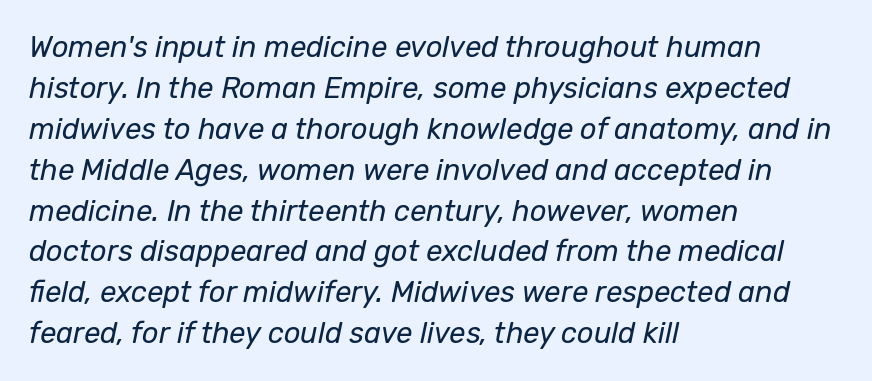
{"italic": "yes", "lean": "right", "slant_degrees": 12, "bold": "no", "weight": "regular", "width": "normal", "stroke_contrast": "low", "x_height": "medium", "monospaced": "no", "underline": "no", "align": "left", "line_spacing": "normal", "line_spacing_ratio": 1.41, "letter_spacing": "normal", "letter_spacing_em": 0.0, "glyph_px": 29}
